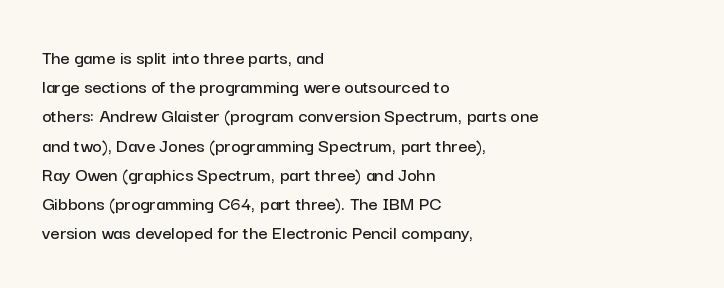
{"italic": "no", "underline": "no", "align": "left", "line_spacing": "normal", "line_spacing_ratio": 1.46, "letter_spacing": "normal", "letter_spacing_em": 0.0, "glyph_px": 20}
